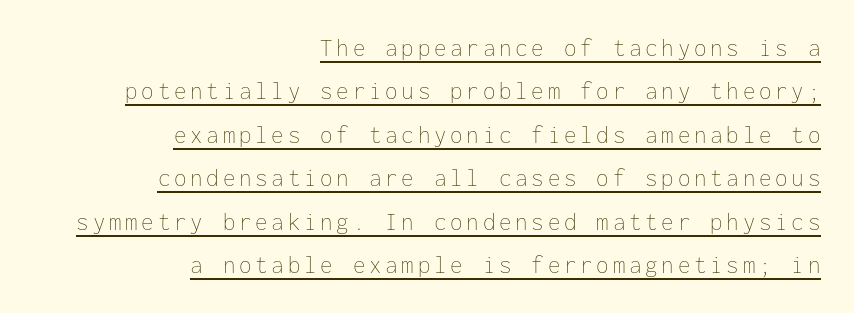
The image shows 25 px text type, upright; set right-aligned, line spacing 1.74x, underlined.
